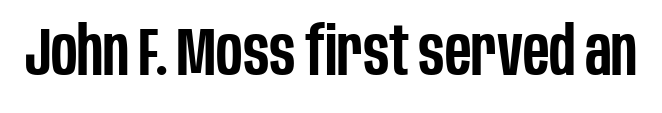
{"serif": "no", "italic": "no", "bold": "semi", "weight": "semibold", "width": "condensed", "stroke_contrast": "low", "x_height": "large", "monospaced": "no", "underline": "no", "letter_spacing": "normal", "letter_spacing_em": 0.0, "glyph_px": 67}
